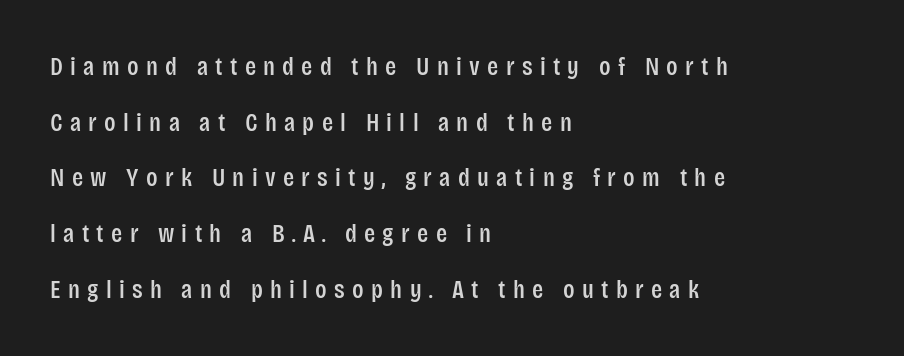
Unlike italic type, these characters show no tilt at all. Nobody drew a line under any word here. Layout note: lines flush left. Each word looks stretched out because of the extra space between its letters. Interline gaps are noticeably wide in this sample.
